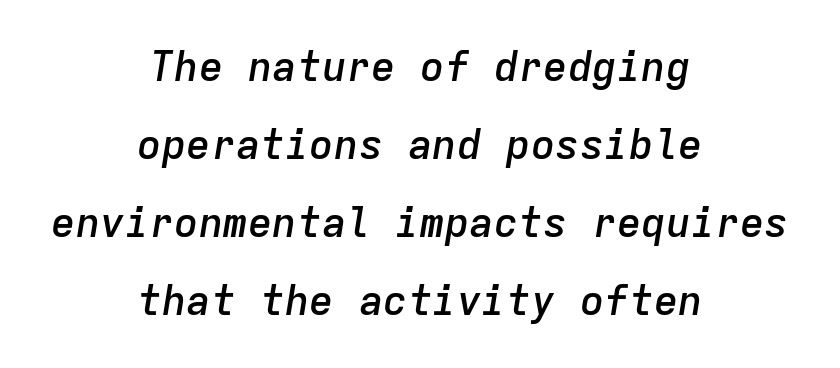
{"italic": "yes", "lean": "right", "slant_degrees": 9, "bold": "semi", "weight": "semibold", "width": "normal", "stroke_contrast": "low", "x_height": "medium", "monospaced": "yes", "underline": "no", "align": "center", "line_spacing": "loose", "line_spacing_ratio": 1.9, "letter_spacing": "normal", "letter_spacing_em": 0.0, "glyph_px": 41}
